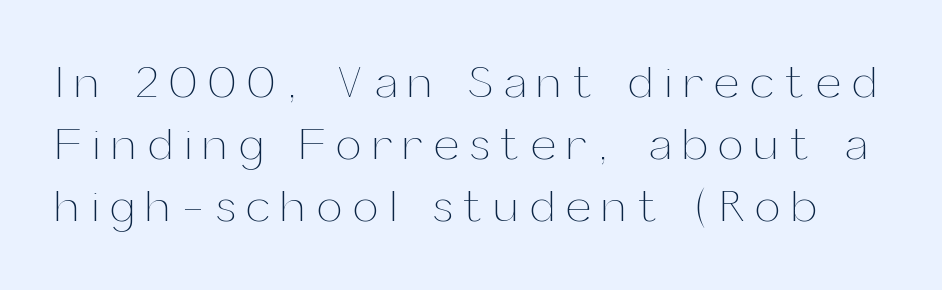
Q: Is the text bold? A: No.
Q: Is the text italic (slanted)? A: No, it is upright.
Q: Is the text underlined? A: No.
Q: Is the spacing between letters normal or unusually wide? A: Unusually wide.
Q: Is the spacing between lines tight, normal or loose? A: Normal.
Q: Width (condensed, normal, or wide)? A: Normal.
Q: Stroke contrast? A: Medium.
Q: x-height? A: Medium.
Q: Monospaced? A: No.
